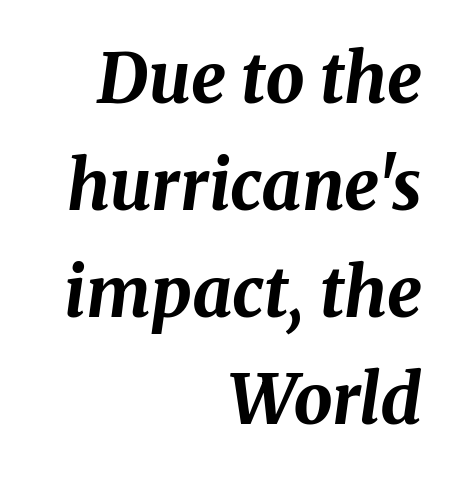
Q: Is the text bold? A: Yes.
Q: Is the text italic (slanted)? A: Yes, it leans right by about 8 degrees.
Q: Is the text underlined? A: No.
Q: How is the paragraph aligned? A: Right-aligned.
Q: Is the spacing between letters normal or unusually wide? A: Normal.
Q: Is the spacing between lines tight, normal or loose? A: Normal.
Q: Width (condensed, normal, or wide)? A: Normal.
Q: Stroke contrast? A: Medium.
Q: x-height? A: Medium.
Q: Monospaced? A: No.
